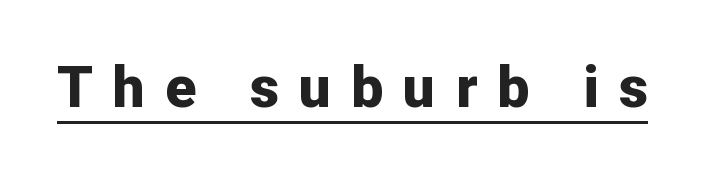
The image shows 57 px bold sans-serif type, upright; set unusually wide letter spacing (+0.35 em), underlined; low stroke contrast and a medium x-height.
